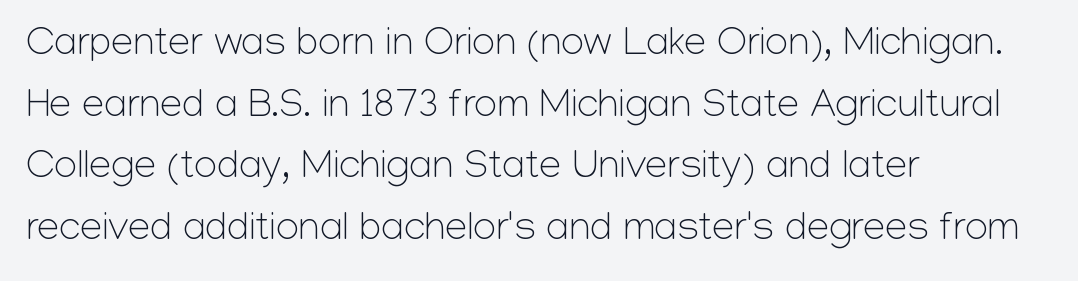
The image shows 40 px light sans-serif type, upright; set left-aligned, normal line spacing (1.54x), normal letter spacing, not underlined; low stroke contrast and a medium x-height.
